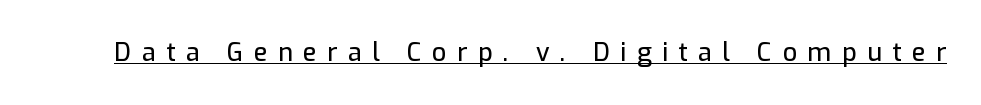
Short note: letters widely spaced. Decoration check: the copy is underlined. Designer's note — italics off, roman on.
